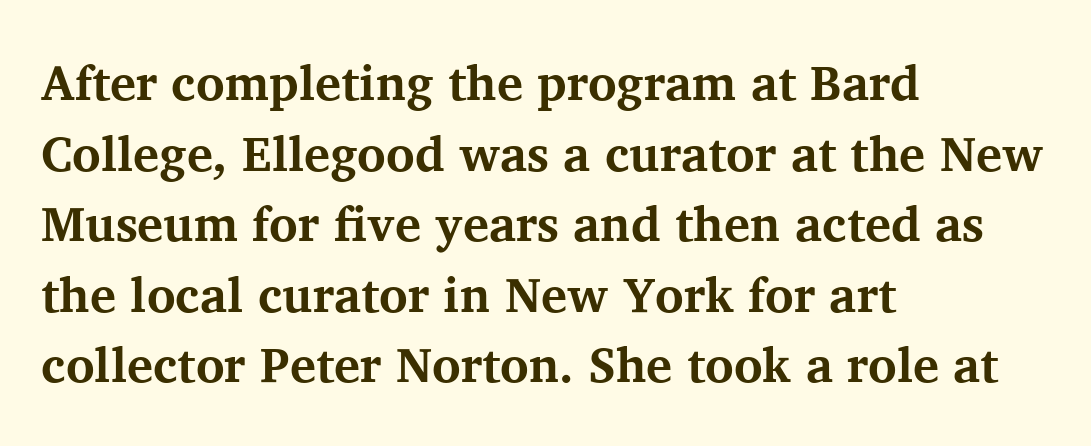
The font is running at its bold setting. The rendering uses natural spacing where letterforms have individual widths. Posture: vertical. Font category for this specimen: serif.
